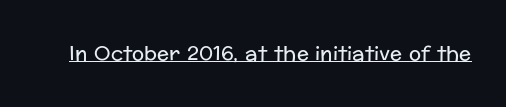
{"italic": "no", "bold": "no", "underline": "yes", "letter_spacing": "normal", "letter_spacing_em": 0.0, "glyph_px": 20}
